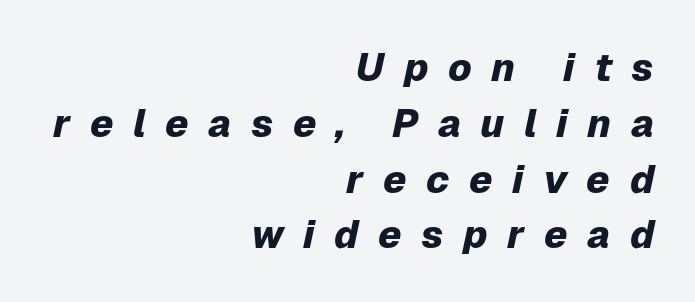
The image shows 39 px heavy type, italic (leaning right); set right-aligned, normal line spacing (1.43x), unusually wide letter spacing (+0.5 em), not underlined; low stroke contrast and a medium x-height.
